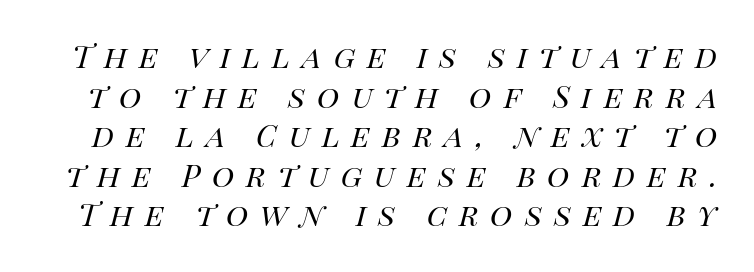
{"italic": "yes", "lean": "right", "slant_degrees": 14, "bold": "no", "weight": "regular", "width": "normal", "stroke_contrast": "high", "x_height": "large", "monospaced": "no", "underline": "no", "line_spacing": "tight", "line_spacing_ratio": 1.04, "letter_spacing": "wide", "letter_spacing_em": 0.31, "glyph_px": 38}
